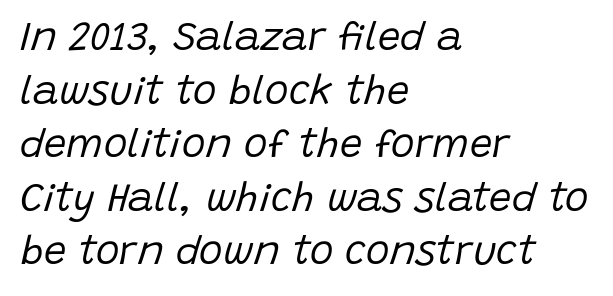
{"italic": "yes", "lean": "right", "slant_degrees": 15, "bold": "no", "weight": "regular", "width": "normal", "stroke_contrast": "low", "x_height": "large", "monospaced": "no", "underline": "no", "align": "left", "line_spacing": "normal", "line_spacing_ratio": 1.34, "letter_spacing": "normal", "letter_spacing_em": 0.0, "glyph_px": 40}
